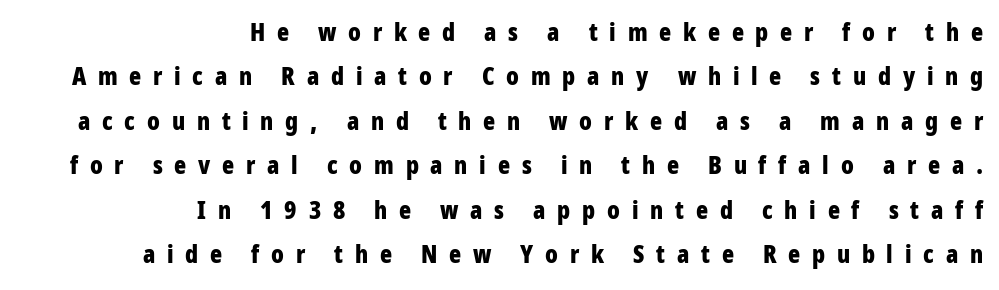
Q: Is the text bold? A: Yes.
Q: Is the text italic (slanted)? A: No, it is upright.
Q: Is the text underlined? A: No.
Q: How is the paragraph aligned? A: Right-aligned.
Q: Is the spacing between letters normal or unusually wide? A: Unusually wide.
